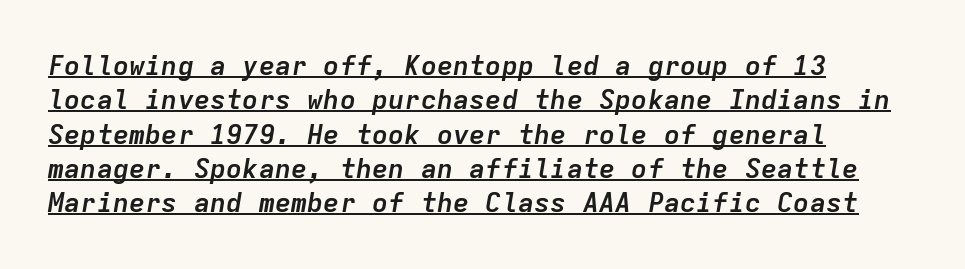
The image shows 27 px bold type, italic (leaning right); set left-aligned, normal line spacing (1.27x), normal letter spacing, underlined.
